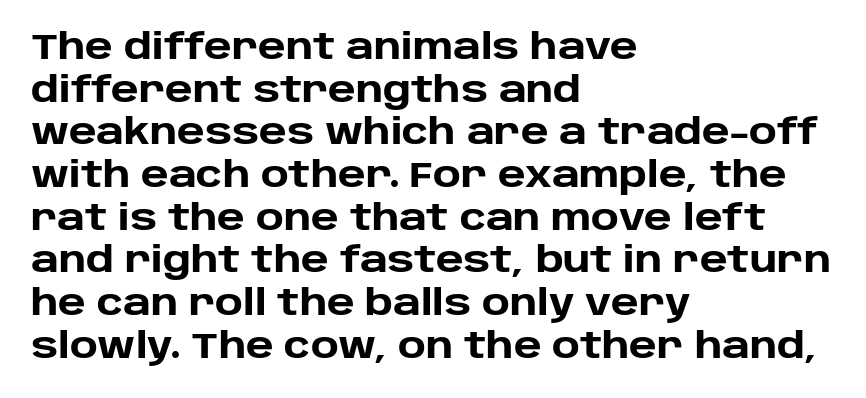
The image shows 35 px heavy sans-serif type, upright; set left-aligned, line spacing 1.22x, normal letter spacing, not underlined; low stroke contrast and a large x-height.
